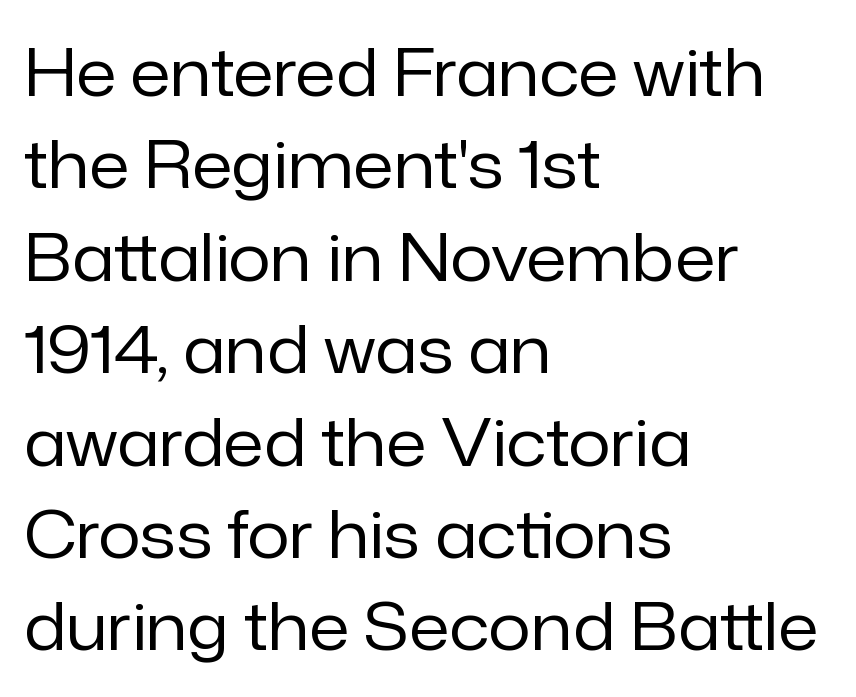
{"serif": "no", "italic": "no", "bold": "no", "weight": "regular", "width": "normal", "stroke_contrast": "low", "x_height": "medium", "monospaced": "no", "underline": "no", "align": "left", "line_spacing": "normal", "line_spacing_ratio": 1.4, "letter_spacing": "normal", "letter_spacing_em": 0.0, "glyph_px": 66}
